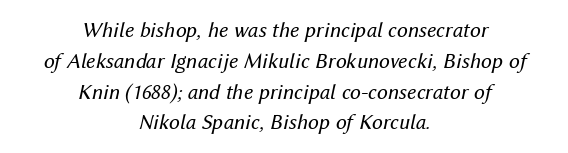
This reads as an unemphasized weight, regular at the heaviest. Compared with typical paragraphs, the rows here are spaced about the same. Alignment: centered. Quick note: underline off.
